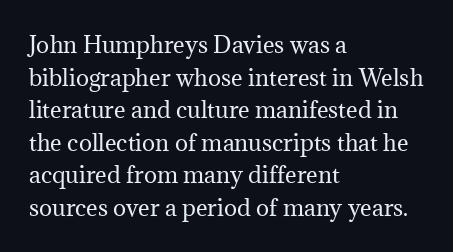
Q: Is the text bold? A: No.
Q: Is the text italic (slanted)? A: No, it is upright.
Q: Is the text underlined? A: No.
Q: How is the paragraph aligned? A: Left-aligned.
Q: Is the spacing between letters normal or unusually wide? A: Normal.
Q: Is the spacing between lines tight, normal or loose? A: Normal.
